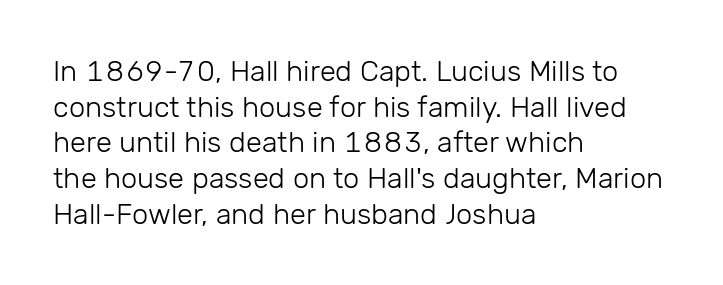
{"serif": "no", "italic": "no", "bold": "no", "weight": "light", "width": "normal", "stroke_contrast": "low", "x_height": "medium", "monospaced": "no", "underline": "no", "align": "left", "line_spacing_ratio": 1.23, "letter_spacing": "normal", "letter_spacing_em": 0.0, "glyph_px": 29}
